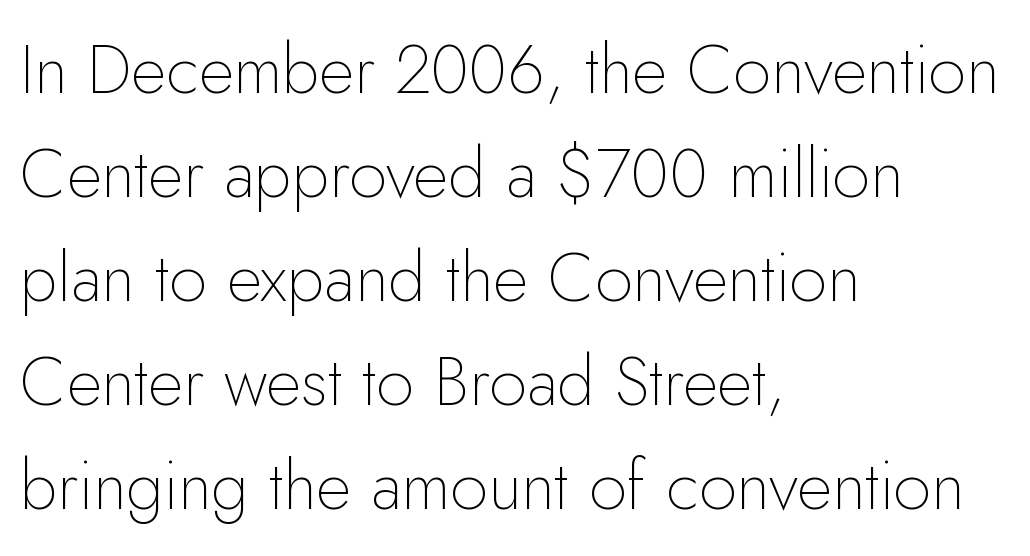
I'd call this a sans setting — the letters go barefoot. A typesetter would call this proportional, since set widths differ per character. Regarding leading, the lines here are spaced in the standard way. Compared with typical body copy, the letter spacing here is the same. Is this a heavy cut? Hardly; it is regular or lighter.
